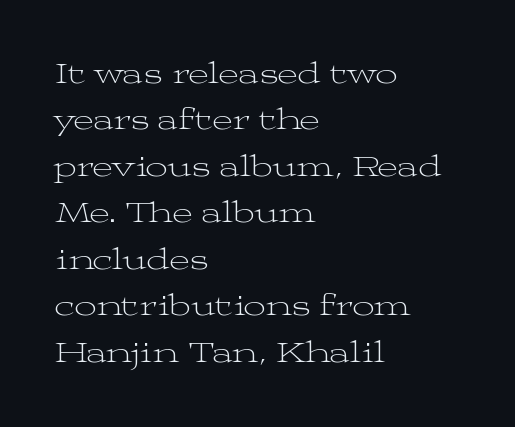
The image shows 31 px light, wide serif type, upright; set left-aligned, normal line spacing (1.5x), normal letter spacing, not underlined; medium stroke contrast and a medium x-height.
